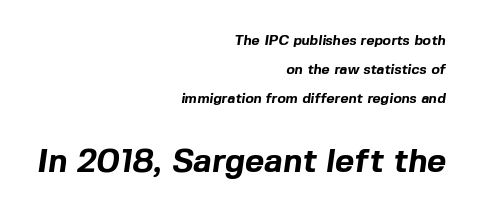
{"serif": "no", "bold": "yes", "weight": "bold", "width": "normal", "x_height": "medium", "monospaced": "no", "underline": "no", "align": "right", "line_spacing": "loose", "line_spacing_ratio": 2.07, "letter_spacing": "normal", "letter_spacing_em": 0.0, "larger_block": "second", "size_ratio": 2.36, "glyph_px": 33}
